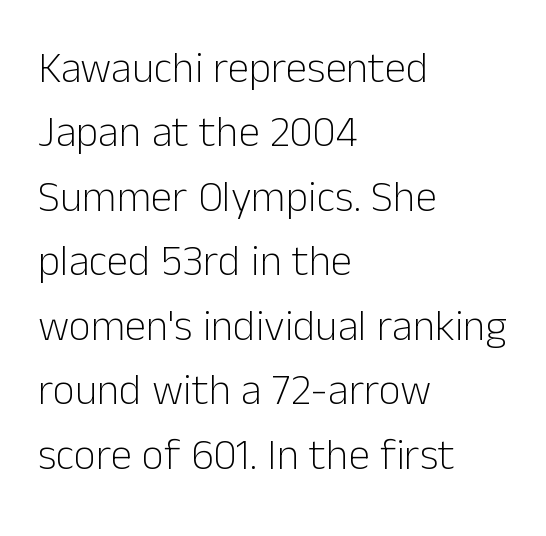
Q: Is the text bold? A: No.
Q: Is the text italic (slanted)? A: No, it is upright.
Q: Is the typeface a serif or a sans-serif typeface? A: Sans-serif.
Q: Is the text underlined? A: No.
Q: How is the paragraph aligned? A: Left-aligned.
Q: Is the spacing between letters normal or unusually wide? A: Normal.
Q: Is the spacing between lines tight, normal or loose? A: Normal.
Q: Width (condensed, normal, or wide)? A: Normal.
Q: Stroke contrast? A: Low.
Q: x-height? A: Medium.
Q: Monospaced? A: No.
